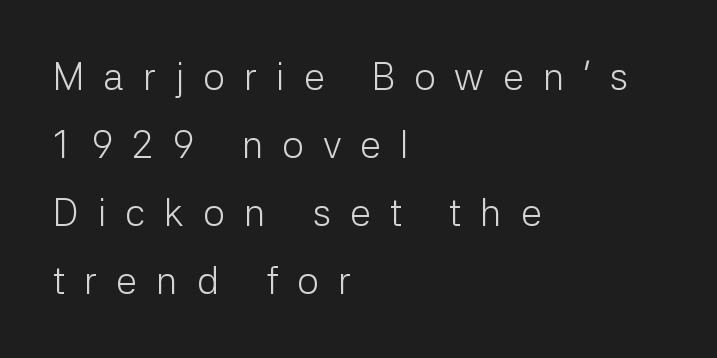
Q: Is the text bold? A: No.
Q: Is the text italic (slanted)? A: No, it is upright.
Q: Is the typeface a serif or a sans-serif typeface? A: Sans-serif.
Q: Is the text underlined? A: No.
Q: How is the paragraph aligned? A: Left-aligned.
Q: Is the spacing between letters normal or unusually wide? A: Unusually wide.
Q: Width (condensed, normal, or wide)? A: Normal.
Q: Stroke contrast? A: Low.
Q: x-height? A: Medium.
Q: Monospaced? A: No.
